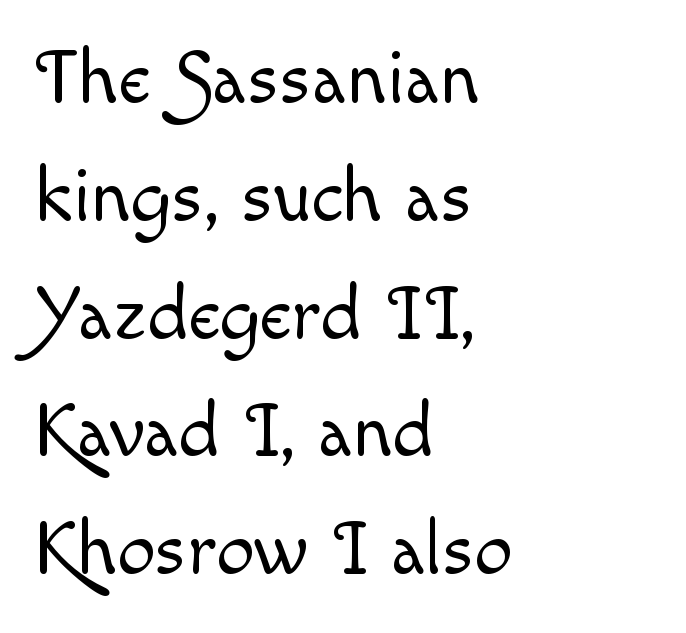
The image shows 76 px light type, upright; set left-aligned, normal line spacing (1.55x), normal letter spacing, not underlined; a small x-height.
